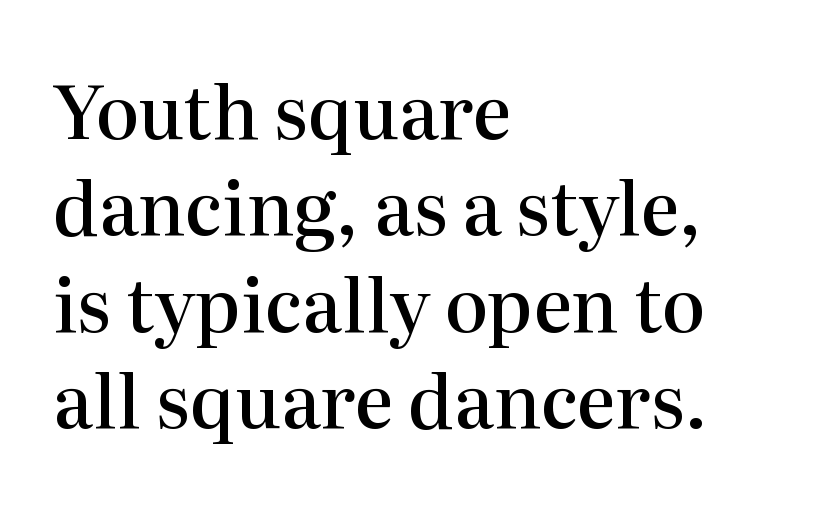
{"serif": "yes", "italic": "no", "bold": "semi", "weight": "semibold", "width": "normal", "stroke_contrast": "high", "x_height": "medium", "monospaced": "no", "underline": "no", "align": "left", "line_spacing": "normal", "line_spacing_ratio": 1.32, "letter_spacing": "normal", "letter_spacing_em": 0.0, "glyph_px": 73}
